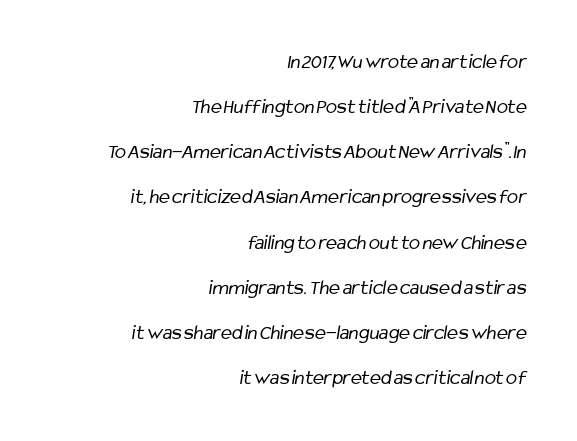
{"bold": "no", "underline": "no", "align": "right", "line_spacing": "loose", "line_spacing_ratio": 2.15, "letter_spacing": "normal", "letter_spacing_em": 0.0, "glyph_px": 21}
